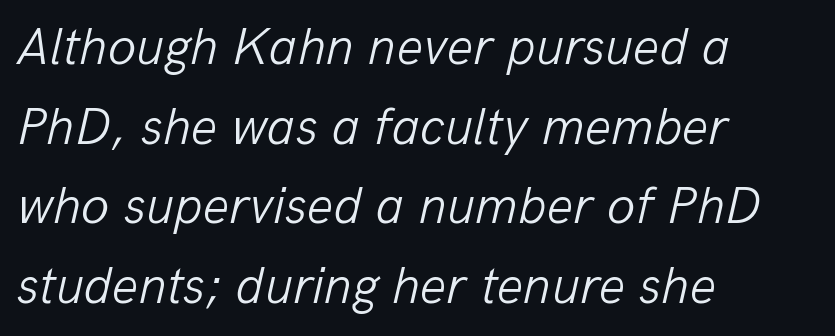
The font is comparable to plain body text, perhaps lighter. Proportional: the letters do not fall into vertical columns. The line-height multiplier appears to be the usual default. There's an unmistakable incline to the writing here.
